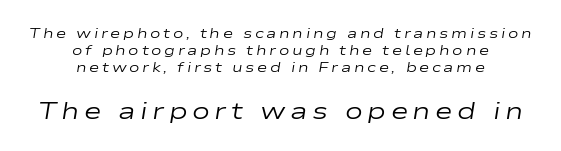
{"italic": "yes", "lean": "right", "slant_degrees": 9, "bold": "no", "underline": "no", "align": "center", "line_spacing_ratio": 1.23, "larger_block": "second", "size_ratio": 1.71, "glyph_px": 24}
